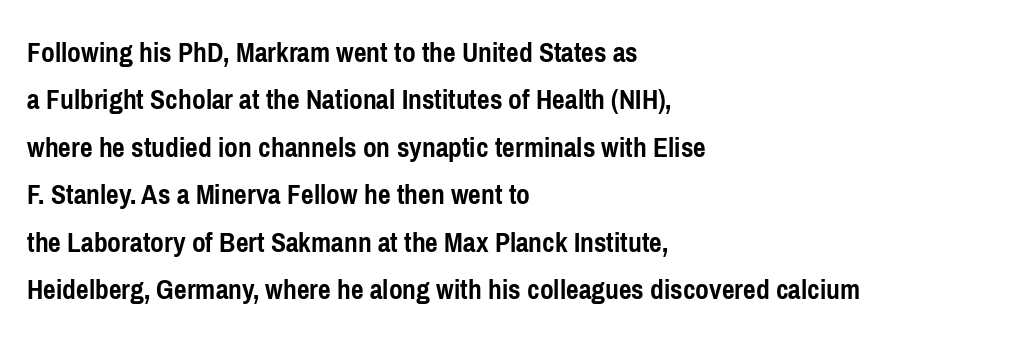
The image shows 30 px semibold, condensed sans-serif type, upright; set left-aligned, normal line spacing (1.58x), normal letter spacing, not underlined; low stroke contrast and a medium x-height.
